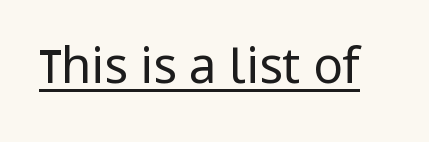
Q: Is the text bold? A: No.
Q: Is the text italic (slanted)? A: No, it is upright.
Q: Is the typeface a serif or a sans-serif typeface? A: Sans-serif.
Q: Is the text underlined? A: Yes.
Q: Is the spacing between letters normal or unusually wide? A: Normal.
Q: Width (condensed, normal, or wide)? A: Normal.
Q: Stroke contrast? A: Low.
Q: x-height? A: Medium.
Q: Monospaced? A: No.
